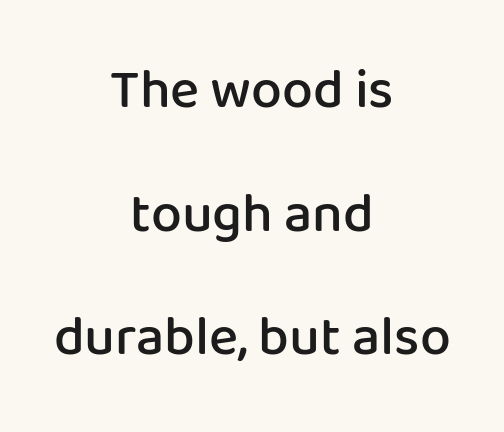
The image shows 55 px semibold sans-serif type, upright; set centered, loose line spacing (2.25x), normal letter spacing, not underlined; low stroke contrast and a medium x-height.
